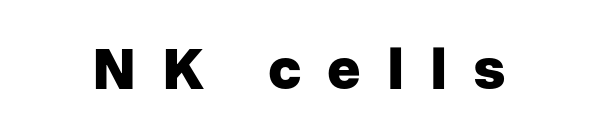
Does the lettering tilt? It doesn't — this is upright. Serifs: no, the terminals of the letterforms are clean. The strokes are fattened all the way to bold. The passage shown has open, widely tracked lettering throughout. Think of a printed novel: that variable character pitch is what you see here.
